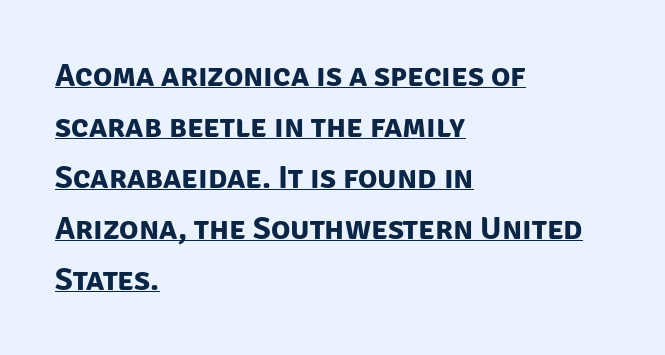
Q: Is the text bold? A: Yes.
Q: Is the typeface a serif or a sans-serif typeface? A: Sans-serif.
Q: Is the text underlined? A: Yes.
Q: How is the paragraph aligned? A: Left-aligned.
Q: Is the spacing between letters normal or unusually wide? A: Normal.
Q: Is the spacing between lines tight, normal or loose? A: Normal.
Q: Width (condensed, normal, or wide)? A: Normal.
Q: Stroke contrast? A: Low.
Q: x-height? A: Large.
Q: Monospaced? A: No.
